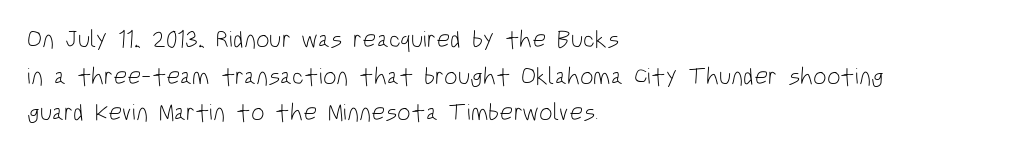
The image shows 24 px text type, upright; set left-aligned, normal line spacing (1.53x), normal letter spacing, not underlined.
